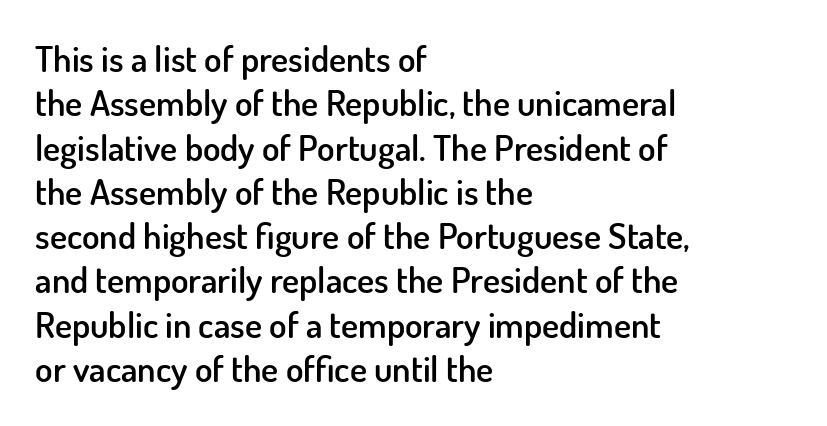
The image shows 36 px semibold sans-serif type, upright; set left-aligned, line spacing 1.23x, normal letter spacing, not underlined; low stroke contrast and a small x-height.
